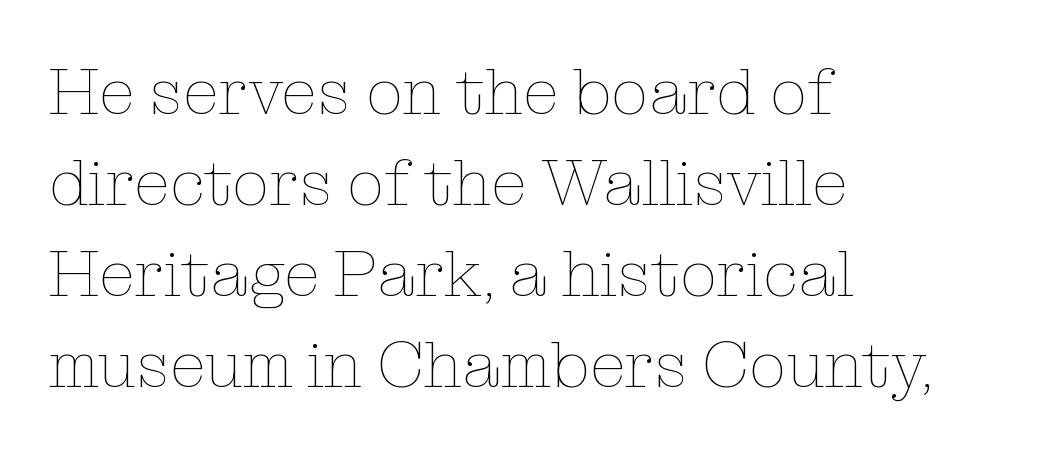
This is roman type, the default non-slanted kind. Here the designer chose a conventional face with non-uniform glyph widths. Bare-footed words on every line. One-word summary of the alignment: left. Stem width sits at or under what a default text font uses.
